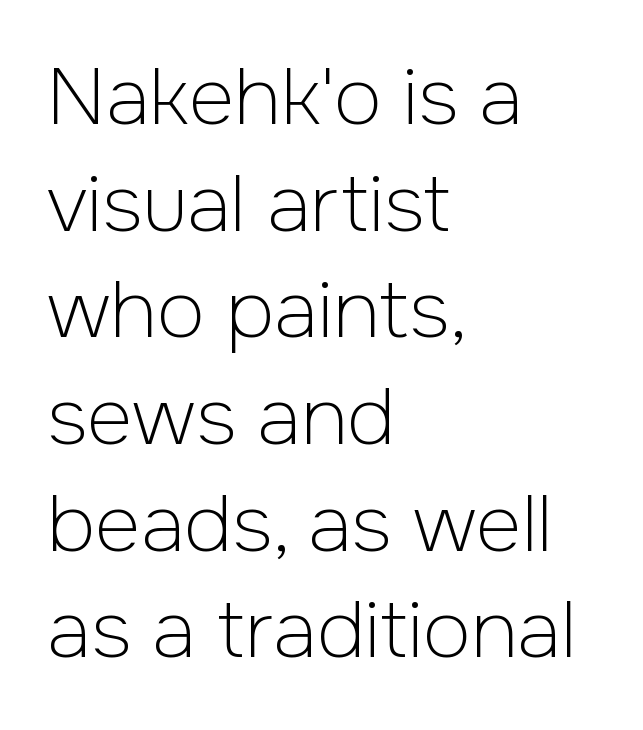
Q: Is the text bold? A: No.
Q: Is the text italic (slanted)? A: No, it is upright.
Q: Is the typeface a serif or a sans-serif typeface? A: Sans-serif.
Q: Is the text underlined? A: No.
Q: How is the paragraph aligned? A: Left-aligned.
Q: Is the spacing between letters normal or unusually wide? A: Normal.
Q: Is the spacing between lines tight, normal or loose? A: Normal.
Q: Width (condensed, normal, or wide)? A: Normal.
Q: Stroke contrast? A: Low.
Q: x-height? A: Medium.
Q: Monospaced? A: No.
